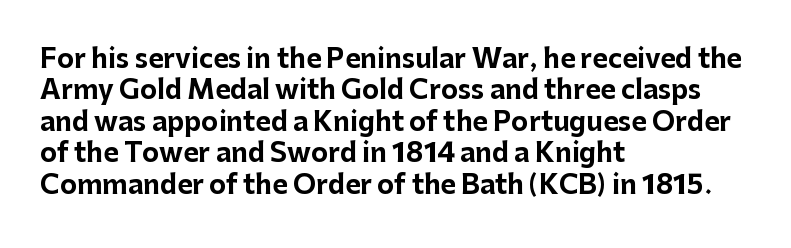
Q: Is the text bold? A: Yes.
Q: Is the text italic (slanted)? A: No, it is upright.
Q: Is the text underlined? A: No.
Q: How is the paragraph aligned? A: Left-aligned.
Q: Is the spacing between letters normal or unusually wide? A: Normal.
